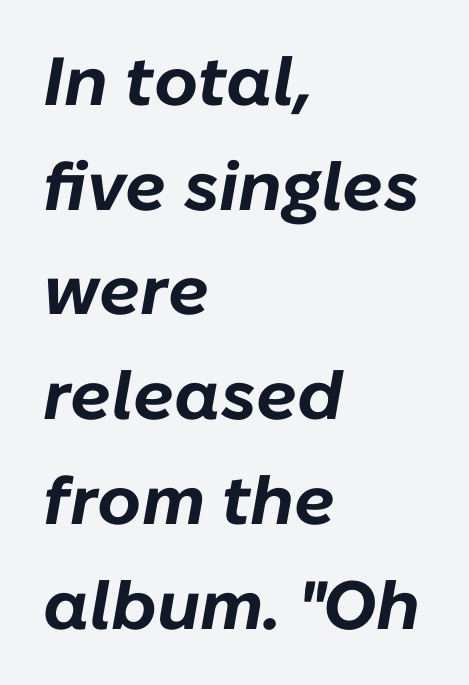
{"italic": "yes", "lean": "right", "slant_degrees": 10, "bold": "yes", "weight": "bold", "width": "normal", "stroke_contrast": "low", "x_height": "medium", "monospaced": "no", "underline": "no", "align": "left", "line_spacing": "normal", "line_spacing_ratio": 1.54, "letter_spacing": "normal", "letter_spacing_em": 0.0, "glyph_px": 68}
